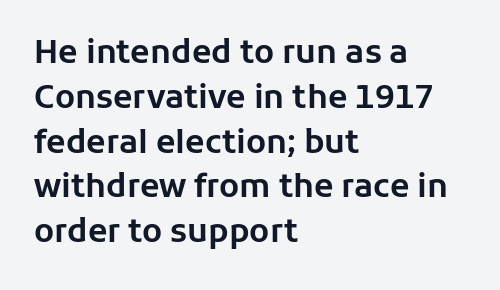
The image shows 32 px sans-serif type, upright; set left-aligned, normal line spacing (1.4x), normal letter spacing, not underlined; low stroke contrast and a medium x-height.
